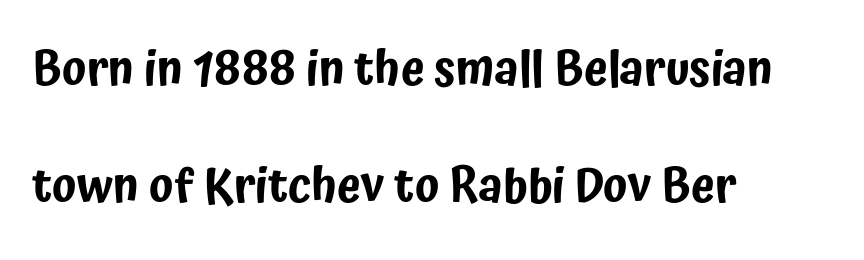
{"serif": "no", "italic": "no", "width": "condensed", "stroke_contrast": "low", "x_height": "medium", "monospaced": "no", "underline": "no", "align": "left", "line_spacing": "loose", "line_spacing_ratio": 2.44, "letter_spacing": "normal", "letter_spacing_em": 0.0, "glyph_px": 48}
